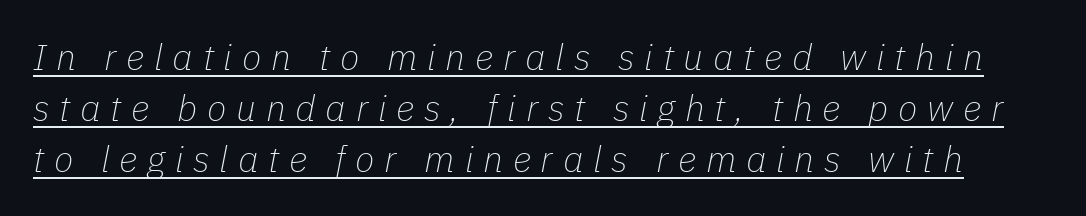
The cut favours lightness, reaching ordinary text weight at its darkest. The passage shown is underscored from start to finish. Looks like regular typesetting: each glyph gets only the width it needs. Look at the tracking — it's clearly loosened, letters drifting apart. Horizontal bands of white between lines are of average thickness. Is the type slanted? Yes — the strokes lean at a clear angle.
